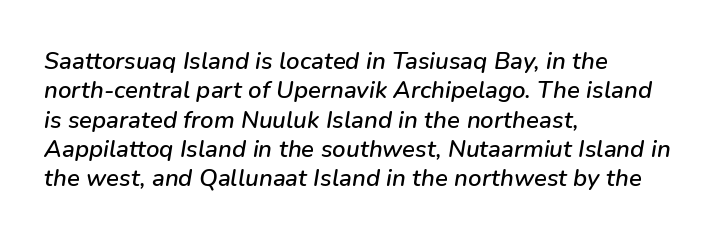
The image shows 24 px text type, italic (leaning right); set left-aligned, line spacing 1.22x, normal letter spacing, not underlined.
